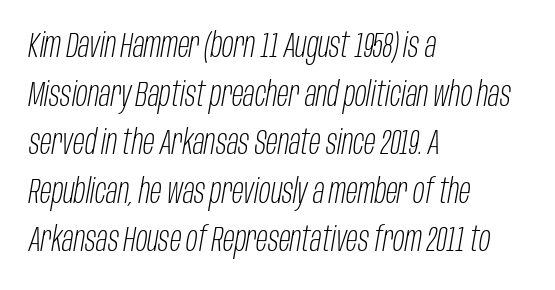
{"italic": "yes", "lean": "right", "slant_degrees": 10, "bold": "no", "weight": "light", "width": "condensed", "stroke_contrast": "low", "x_height": "large", "monospaced": "no", "underline": "no", "align": "left", "line_spacing": "normal", "line_spacing_ratio": 1.43, "letter_spacing": "normal", "letter_spacing_em": 0.0, "glyph_px": 34}
